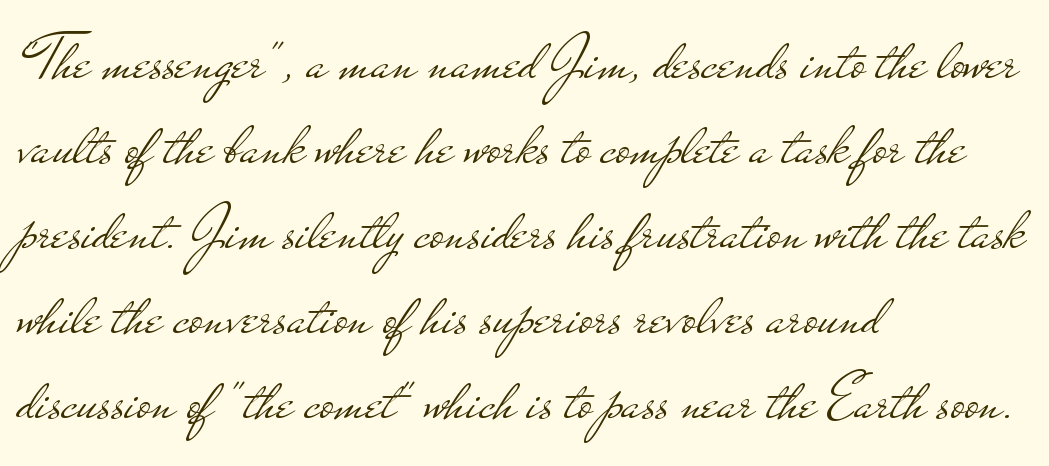
Proportional: the letters do not fall into vertical columns. Is this a heavy cut? Hardly; it is regular or lighter. The passage shown stacks its lines at a standard gap. The zone under the glyphs is completely vacant. The horizontal fit of the characters is conventional and even.
